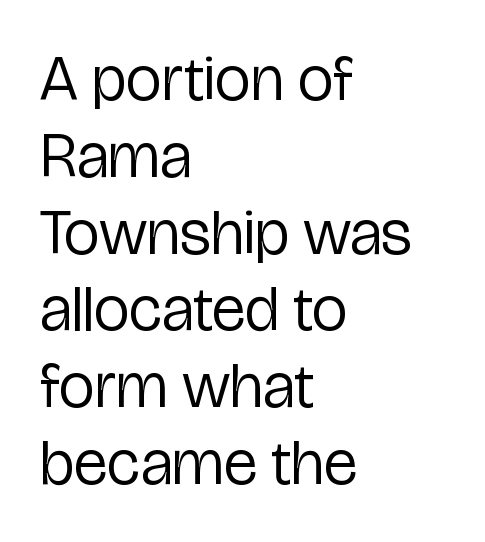
The image shows 64 px regular-weight, condensed sans-serif type, upright; set left-aligned, line spacing 1.2x, normal letter spacing, not underlined; low stroke contrast and a medium x-height.
